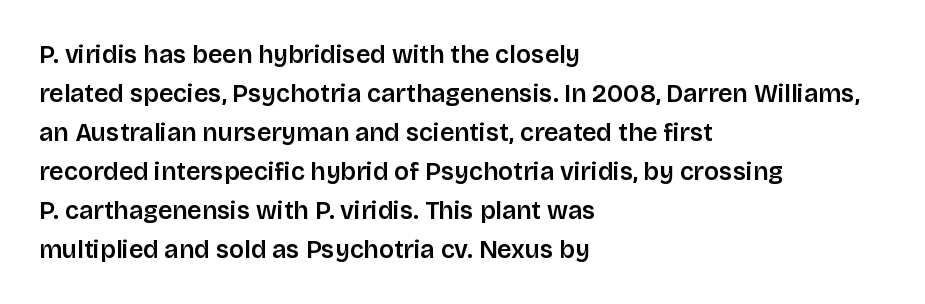
{"italic": "no", "underline": "no", "align": "left", "line_spacing": "normal", "line_spacing_ratio": 1.56, "letter_spacing": "normal", "letter_spacing_em": 0.0, "glyph_px": 25}
